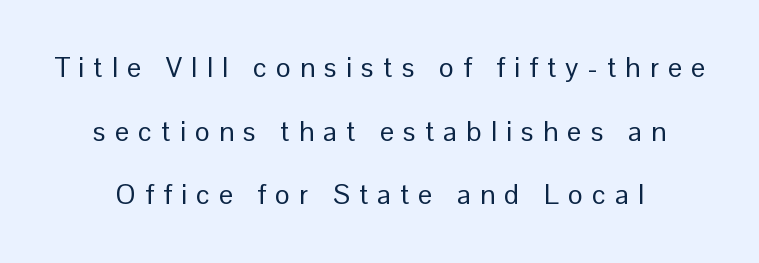
{"serif": "no", "italic": "no", "bold": "no", "weight": "regular", "width": "normal", "stroke_contrast": "low", "x_height": "medium", "monospaced": "no", "underline": "no", "line_spacing": "loose", "line_spacing_ratio": 2.27, "letter_spacing": "wide", "letter_spacing_em": 0.33, "glyph_px": 28}
